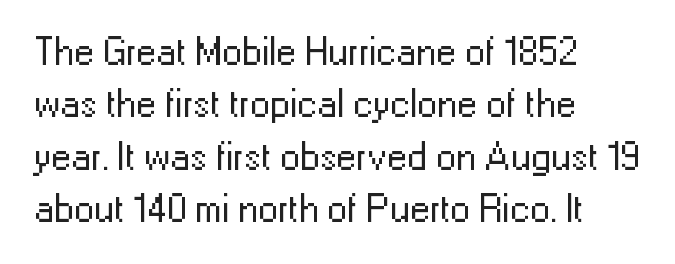
{"serif": "no", "italic": "no", "bold": "no", "weight": "regular", "width": "normal", "stroke_contrast": "low", "x_height": "medium", "monospaced": "no", "underline": "no", "align": "left", "line_spacing": "normal", "line_spacing_ratio": 1.31, "letter_spacing": "normal", "letter_spacing_em": 0.0, "glyph_px": 40}
